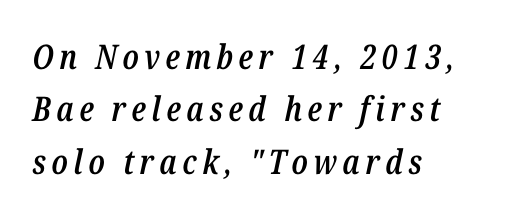
{"italic": "yes", "lean": "right", "slant_degrees": 12, "bold": "semi", "weight": "semibold", "width": "condensed", "stroke_contrast": "low", "x_height": "medium", "monospaced": "no", "underline": "no", "align": "left", "line_spacing": "normal", "line_spacing_ratio": 1.54, "glyph_px": 34}
